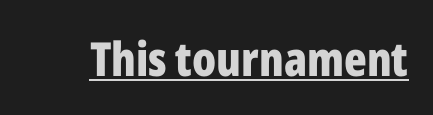
You can tell it's not italic because the verticals are truly vertical. The glyphs have the mass of a bold cut. Check the space under the baseline: a stroke is drawn there. Honestly, the letter spacing is just normal — you wouldn't notice it.
